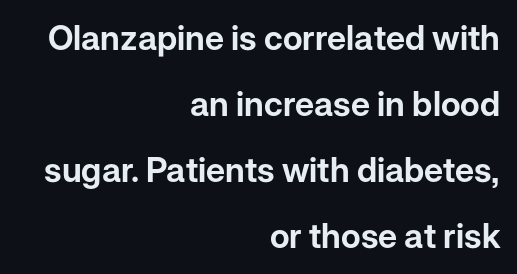
{"serif": "no", "italic": "no", "width": "normal", "stroke_contrast": "low", "x_height": "medium", "monospaced": "no", "underline": "no", "align": "right", "line_spacing": "loose", "line_spacing_ratio": 1.94, "letter_spacing": "normal", "letter_spacing_em": 0.0, "glyph_px": 34}
